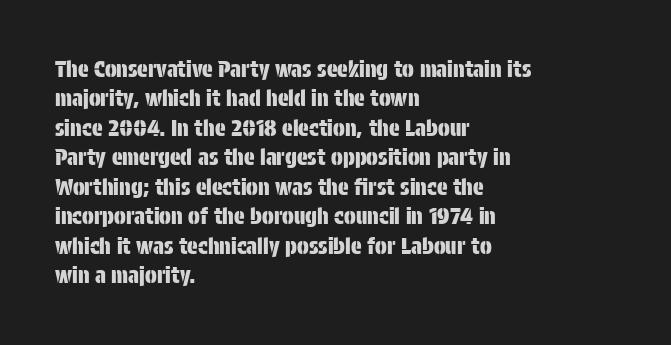
Reading down the block, your eye returns to a fixed left position each line. The type sits square on the baseline with zero lean. The space directly below the letters is spotless. Notice how descenders clear the ascenders below comfortably — that's standard leading. Each word holds together tightly as a unit, with standard inter-letter gaps.
